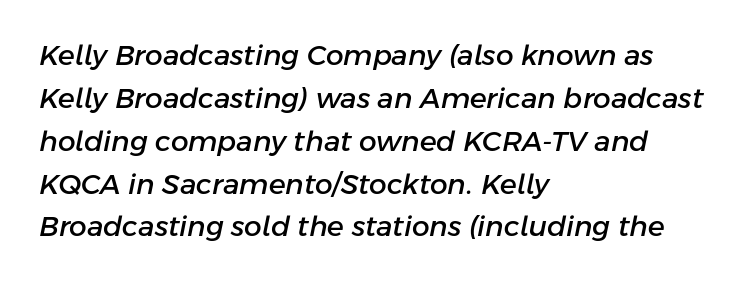
Q: Is the text italic (slanted)? A: Yes, it leans right by about 11 degrees.
Q: Is the text underlined? A: No.
Q: How is the paragraph aligned? A: Left-aligned.
Q: Is the spacing between letters normal or unusually wide? A: Normal.
Q: Is the spacing between lines tight, normal or loose? A: Normal.
Q: Width (condensed, normal, or wide)? A: Normal.
Q: Stroke contrast? A: Low.
Q: x-height? A: Medium.
Q: Monospaced? A: No.
